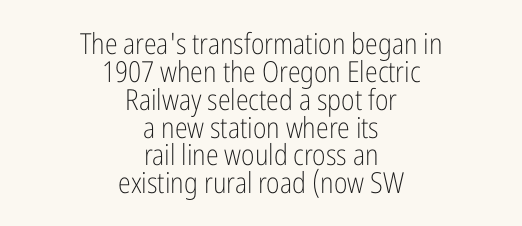
{"serif": "no", "italic": "no", "bold": "no", "weight": "light", "width": "condensed", "stroke_contrast": "low", "x_height": "medium", "monospaced": "no", "underline": "no", "align": "center", "line_spacing": "tight", "line_spacing_ratio": 0.96, "letter_spacing": "normal", "letter_spacing_em": 0.0, "glyph_px": 29}
